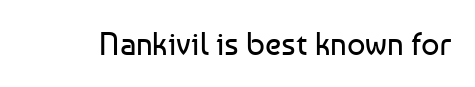
{"serif": "no", "italic": "no", "bold": "no", "weight": "regular", "width": "normal", "stroke_contrast": "low", "x_height": "medium", "monospaced": "no", "underline": "no", "letter_spacing": "normal", "letter_spacing_em": 0.0, "glyph_px": 32}
